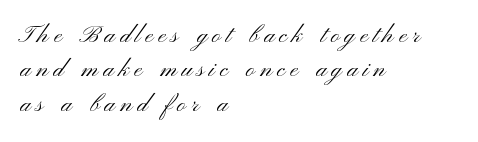
Q: Is the text bold? A: No.
Q: Is the text italic (slanted)? A: Yes.
Q: Is the text underlined? A: No.
Q: How is the paragraph aligned? A: Left-aligned.
Q: Is the spacing between letters normal or unusually wide? A: Unusually wide.
Q: Is the spacing between lines tight, normal or loose? A: Normal.
